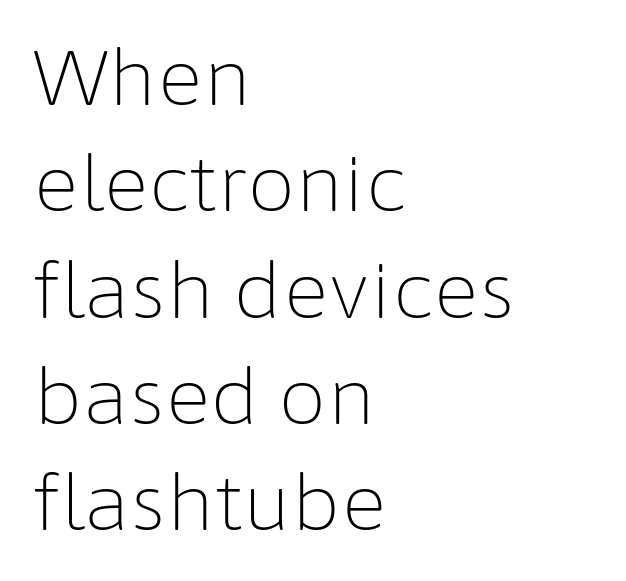
{"serif": "no", "italic": "no", "bold": "no", "weight": "light", "width": "normal", "stroke_contrast": "low", "x_height": "medium", "monospaced": "no", "underline": "no", "align": "left", "line_spacing": "normal", "line_spacing_ratio": 1.38, "letter_spacing": "normal", "letter_spacing_em": 0.0, "glyph_px": 77}
